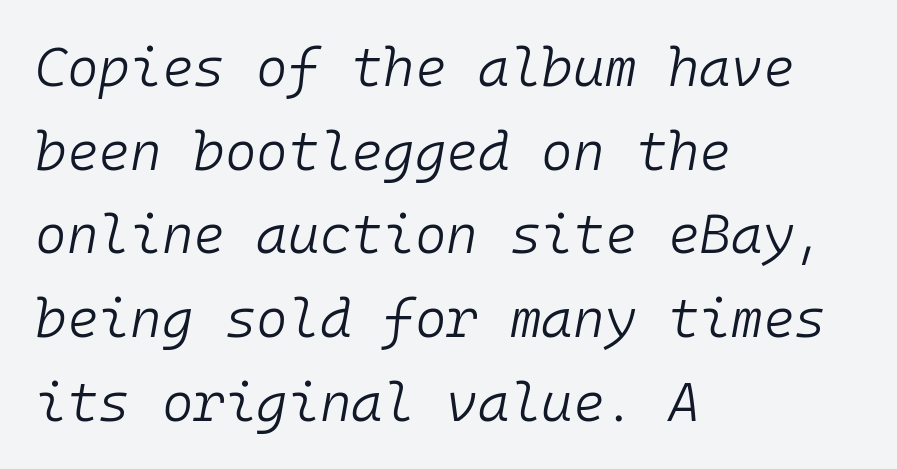
The image shows 54 px light type, italic (leaning right), monospaced; set left-aligned, normal line spacing (1.55x), normal letter spacing, not underlined; low stroke contrast and a medium x-height.
